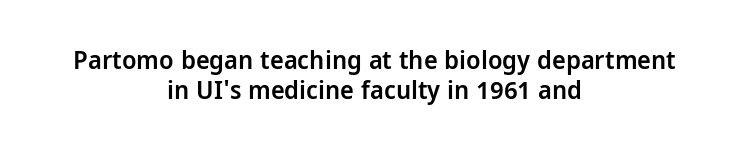
Q: Is the text bold? A: Semi-bold.
Q: Is the text italic (slanted)? A: No, it is upright.
Q: Is the text underlined? A: No.
Q: How is the paragraph aligned? A: Centered.
Q: Is the spacing between letters normal or unusually wide? A: Normal.
